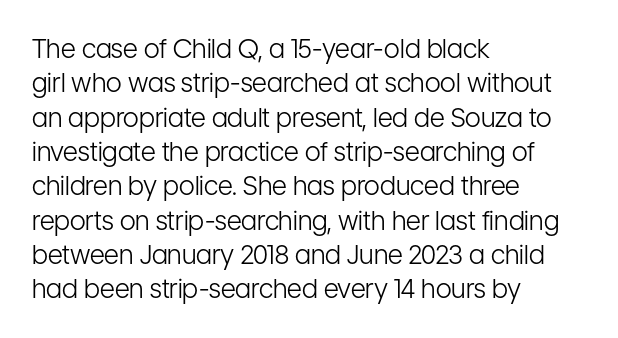
Q: Is the text bold? A: No.
Q: Is the text italic (slanted)? A: No, it is upright.
Q: Is the text underlined? A: No.
Q: How is the paragraph aligned? A: Left-aligned.
Q: Is the spacing between letters normal or unusually wide? A: Normal.
Q: Is the spacing between lines tight, normal or loose? A: Normal.
